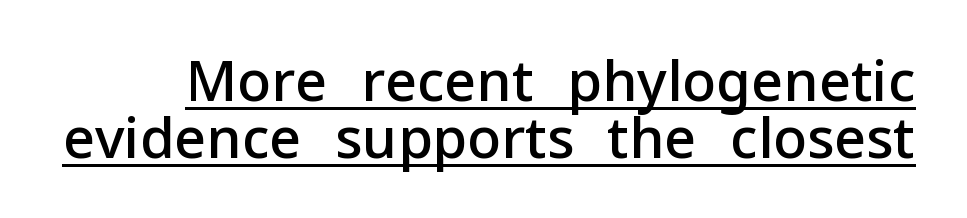
{"serif": "no", "italic": "no", "bold": "semi", "weight": "semibold", "width": "normal", "stroke_contrast": "low", "x_height": "medium", "monospaced": "no", "underline": "yes", "line_spacing": "tight", "line_spacing_ratio": 1.02, "letter_spacing": "normal", "letter_spacing_em": 0.0, "glyph_px": 56}
